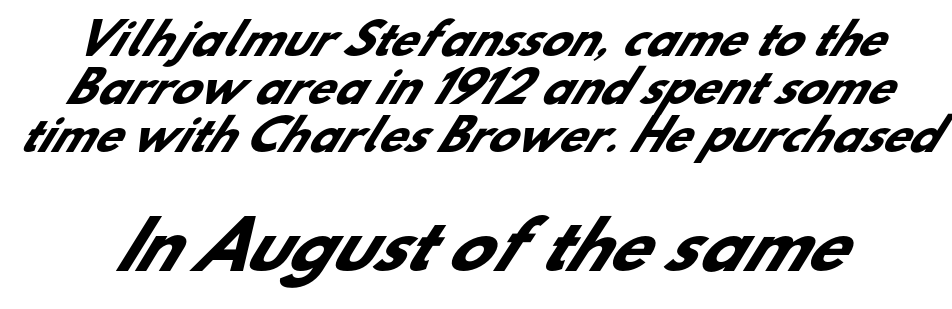
Typographic density is high because the face is bold. Each row of text sits above clean, open space. The later block is typeset at a bigger size than the earlier block. Summary of vertical rhythm: compact, with narrow interline spacing. Is this a fixed-width face? No — the glyphs have proportional, varying widths.
